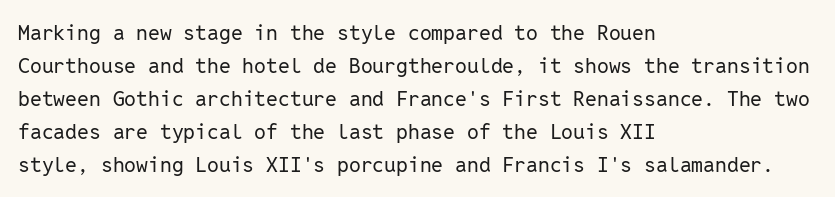
The image shows 21 px text type, upright; set left-aligned, normal line spacing (1.57x), normal letter spacing, not underlined.
